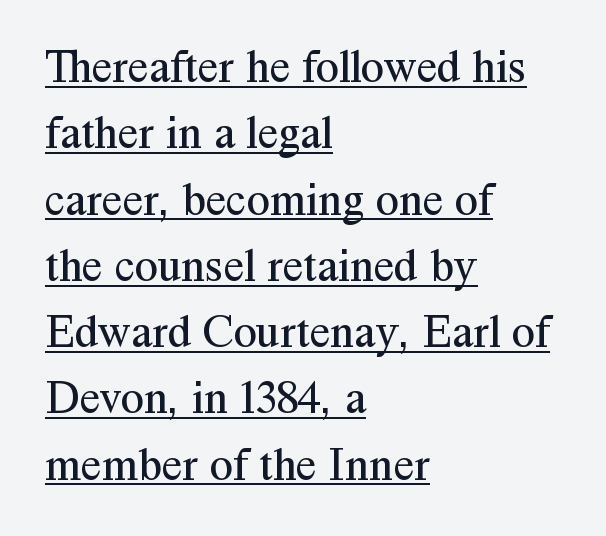
The image shows 47 px regular-weight serif type, upright; set left-aligned, normal line spacing (1.41x), normal letter spacing, underlined; medium stroke contrast and a medium x-height.
